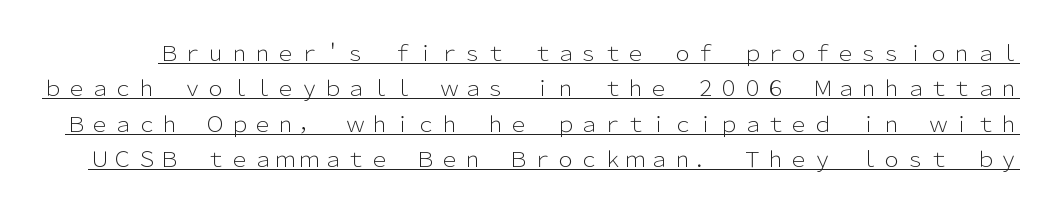
The image shows 21 px text type, upright; set normal line spacing (1.68x), underlined.
